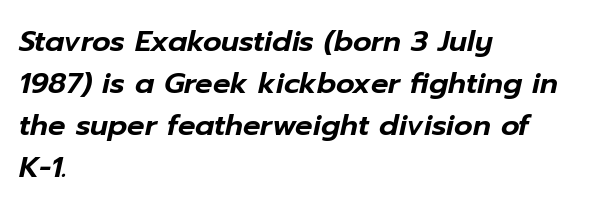
The image shows 29 px text type, italic (leaning right); set left-aligned, normal line spacing (1.45x), normal letter spacing, not underlined; low stroke contrast and a medium x-height.
